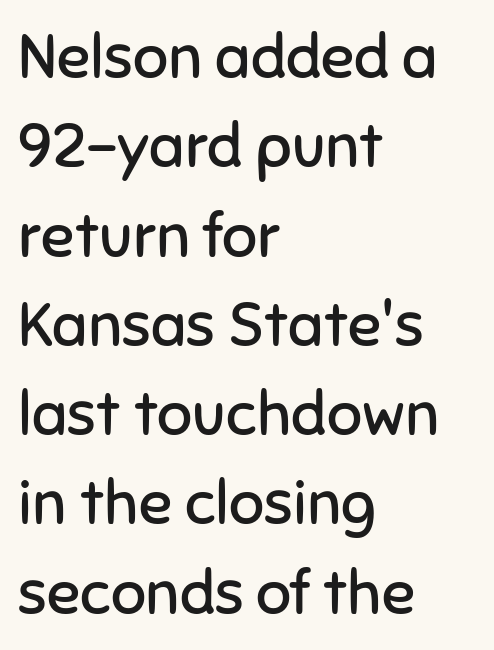
Q: Is the text bold? A: No.
Q: Is the text italic (slanted)? A: No, it is upright.
Q: Is the typeface a serif or a sans-serif typeface? A: Sans-serif.
Q: Is the text underlined? A: No.
Q: How is the paragraph aligned? A: Left-aligned.
Q: Is the spacing between letters normal or unusually wide? A: Normal.
Q: Is the spacing between lines tight, normal or loose? A: Normal.
Q: Width (condensed, normal, or wide)? A: Normal.
Q: Stroke contrast? A: Low.
Q: x-height? A: Medium.
Q: Monospaced? A: No.
